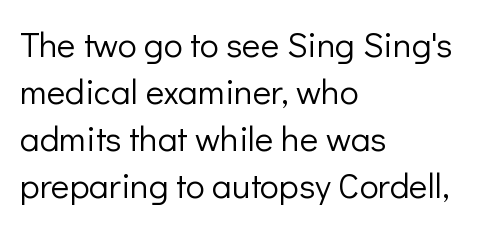
{"serif": "no", "italic": "no", "bold": "no", "weight": "light", "width": "normal", "stroke_contrast": "low", "x_height": "medium", "monospaced": "no", "underline": "no", "align": "left", "line_spacing": "normal", "line_spacing_ratio": 1.34, "letter_spacing": "normal", "letter_spacing_em": 0.0, "glyph_px": 35}
